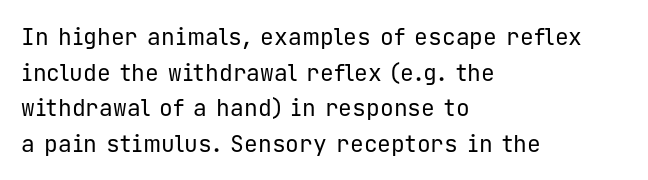
The image shows 23 px text type, upright; set left-aligned, normal line spacing (1.55x), normal letter spacing, not underlined.
